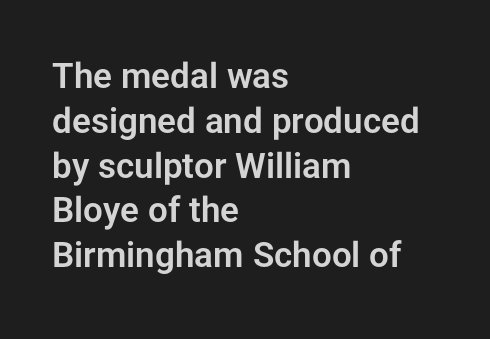
{"serif": "no", "italic": "no", "width": "normal", "stroke_contrast": "low", "x_height": "medium", "monospaced": "no", "underline": "no", "align": "left", "line_spacing": "normal", "line_spacing_ratio": 1.28, "letter_spacing": "normal", "letter_spacing_em": 0.0, "glyph_px": 35}
